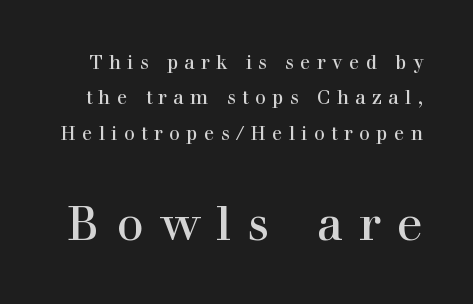
The face used here is rendered with a markedly widened letterfit. Look at the bottom of the vertical strokes: they flare into serifs here. Descender tails drop into unmarked territory. This is roman type, the default non-slanted kind.
